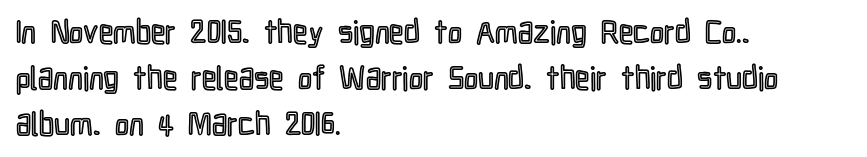
Q: Is the text italic (slanted)? A: No, it is upright.
Q: Is the text underlined? A: No.
Q: How is the paragraph aligned? A: Left-aligned.
Q: Is the spacing between letters normal or unusually wide? A: Normal.
Q: Is the spacing between lines tight, normal or loose? A: Normal.
Q: Width (condensed, normal, or wide)? A: Condensed.
Q: x-height? A: Medium.
Q: Monospaced? A: No.
